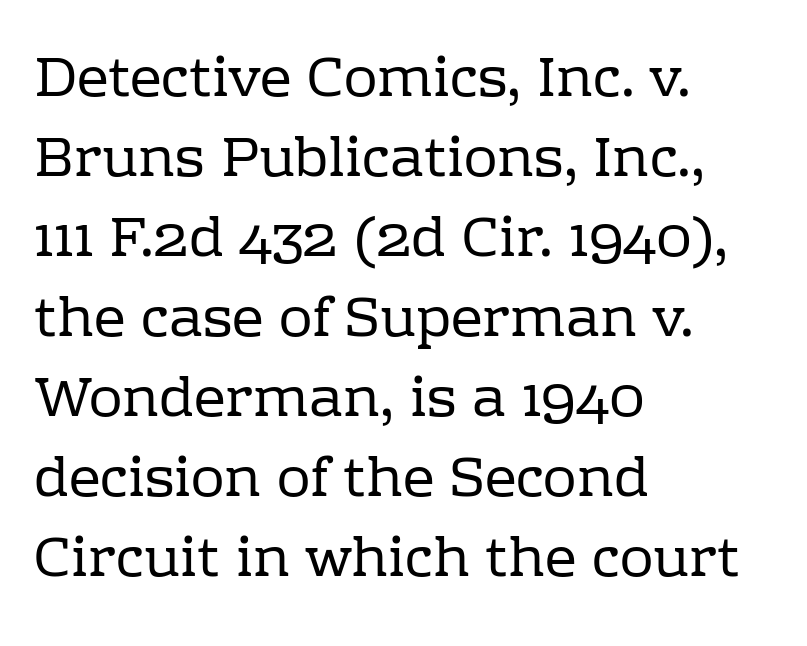
Ascenders rise straight up at ninety degrees. Check under the words: just untouched page. Honestly, the letter spacing is just normal — you wouldn't notice it. Stroke terminals: seriffed.
